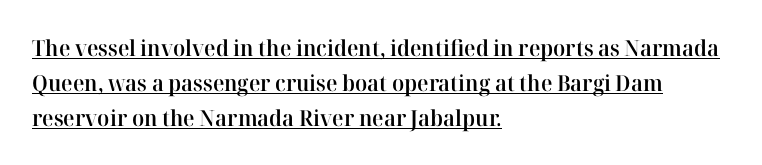
Q: Is the text bold? A: Semi-bold.
Q: Is the text italic (slanted)? A: No, it is upright.
Q: Is the text underlined? A: Yes.
Q: How is the paragraph aligned? A: Left-aligned.
Q: Is the spacing between letters normal or unusually wide? A: Normal.
Q: Is the spacing between lines tight, normal or loose? A: Normal.
